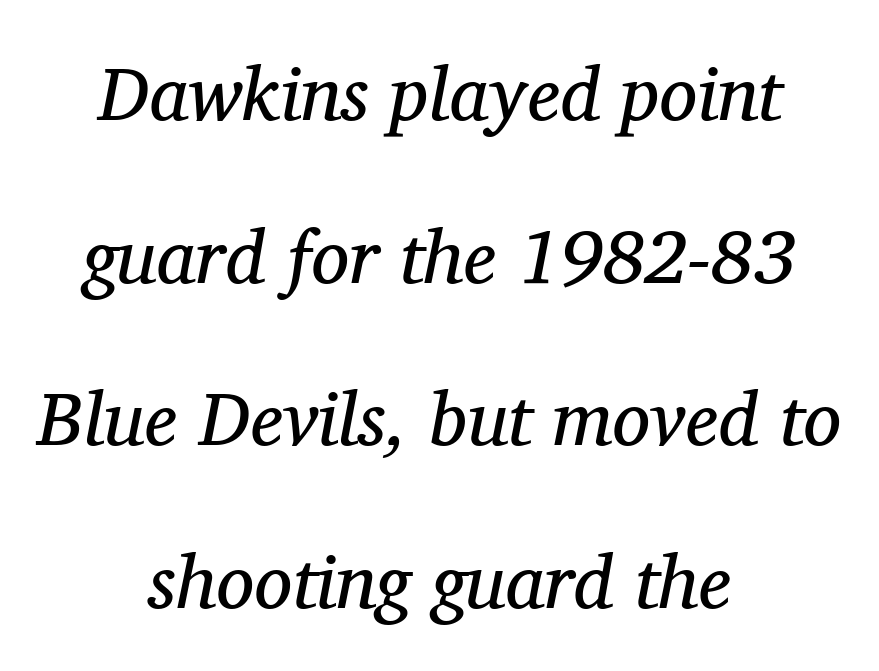
The cut favours lightness, reaching ordinary text weight at its darkest. Varying glyph widths throughout — classic text-font behaviour. In terms of letterspacing, this is plain default setting. The leading is generous, giving the passage an open texture. Only glyphs here, with clear space below each row. The typeface chosen for these lines features serifs.
